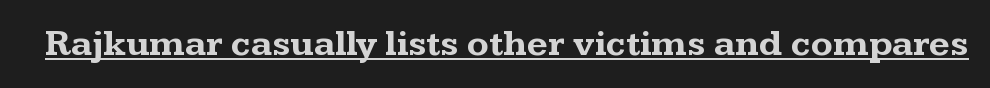
Q: Is the text bold? A: Yes.
Q: Is the text italic (slanted)? A: No, it is upright.
Q: Is the typeface a serif or a sans-serif typeface? A: Serif.
Q: Is the text underlined? A: Yes.
Q: Is the spacing between letters normal or unusually wide? A: Normal.
Q: Width (condensed, normal, or wide)? A: Wide.
Q: Stroke contrast? A: Medium.
Q: x-height? A: Medium.
Q: Monospaced? A: No.
